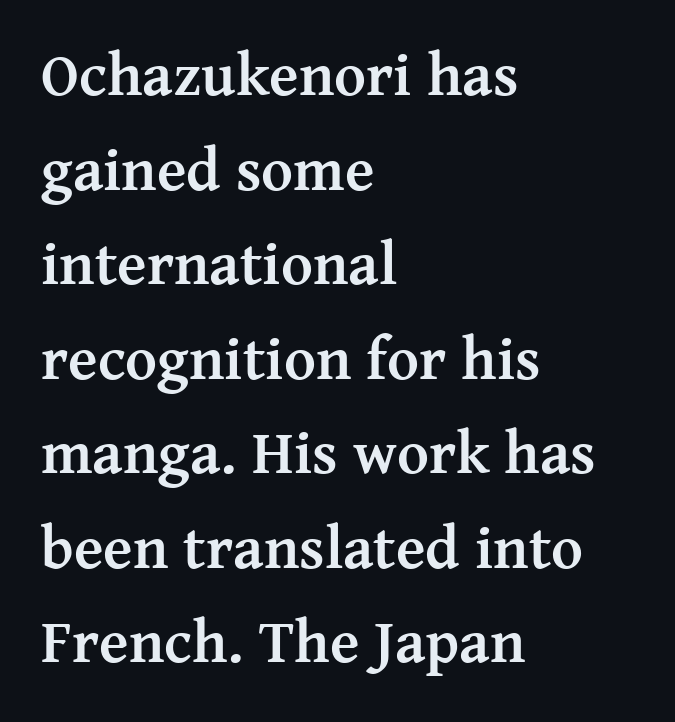
The image shows 61 px semibold serif type, upright; set left-aligned, normal line spacing (1.55x), normal letter spacing, not underlined; medium stroke contrast and a medium x-height.
